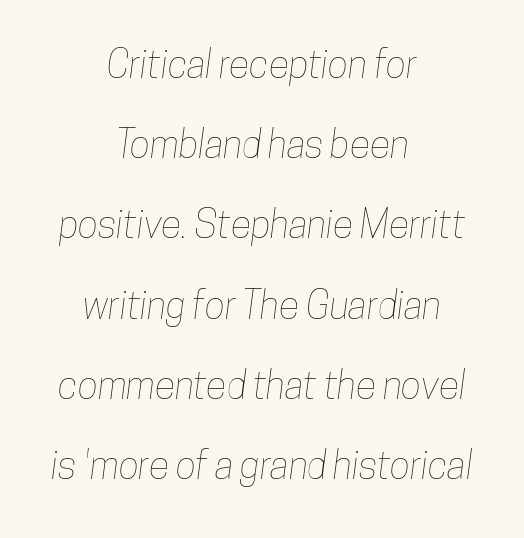
Do the characters align in a grid? No, the font is proportional. Leading is clearly above the norm, producing a sparse column. Honestly, there is no underline to notice here at all. Is the block centered? Yes — each line is placed symmetrically about the middle. Letter spacing: default.
